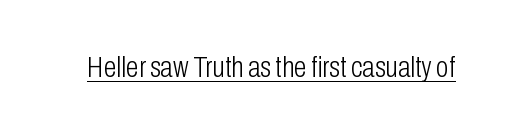
Short note: letters normally spaced. On a weight scale, this lands at 450 or below. Think of a printed novel: that variable character pitch is what you see here. Stroke terminals: plain, sans-serif. Characters remain perfectly vertical along every line.
